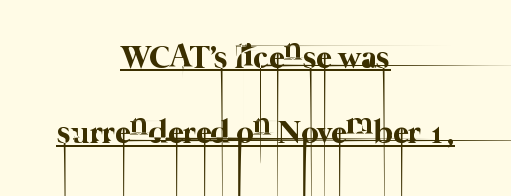
The image shows 33 px thin type; set centered, loose line spacing (2.28x), normal letter spacing, underlined; low stroke contrast and a medium x-height.
